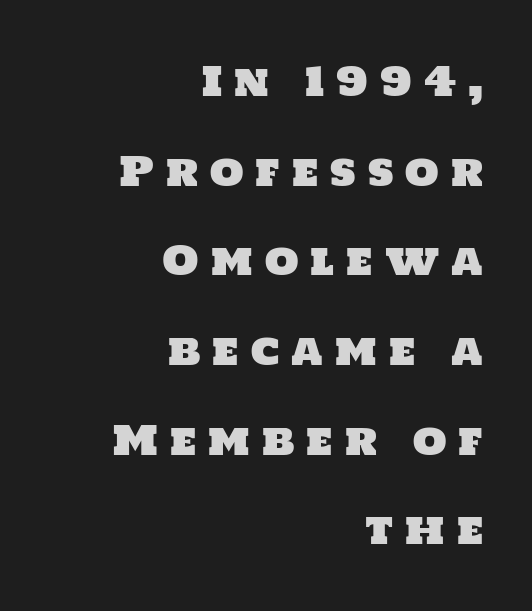
{"serif": "no", "width": "normal", "stroke_contrast": "low", "x_height": "large", "monospaced": "no", "underline": "no", "align": "right", "line_spacing": "loose", "line_spacing_ratio": 2.3, "letter_spacing": "wide", "letter_spacing_em": 0.31, "glyph_px": 39}
